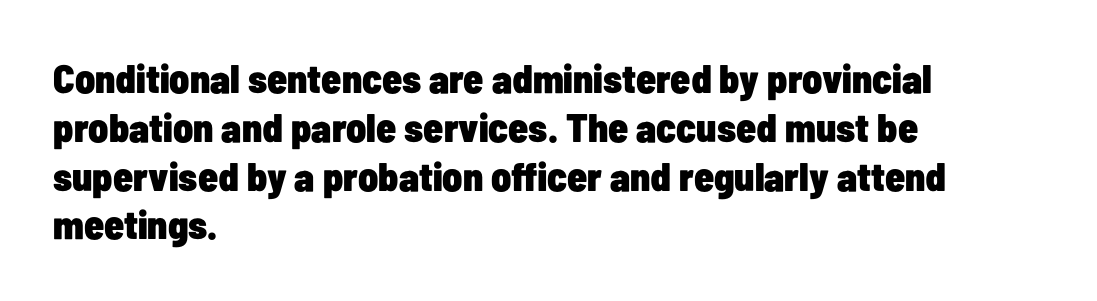
Chunky letters — that's bold for sure. Note the varied advance widths — an 'i' is clearly narrower than an 'm'. Typeset ragged right — the left edge is the straight one. Rule under the text: the space is simply empty. Vertical strokes here are truly vertical. The tracking reads as untouched default to a designer's eye.
